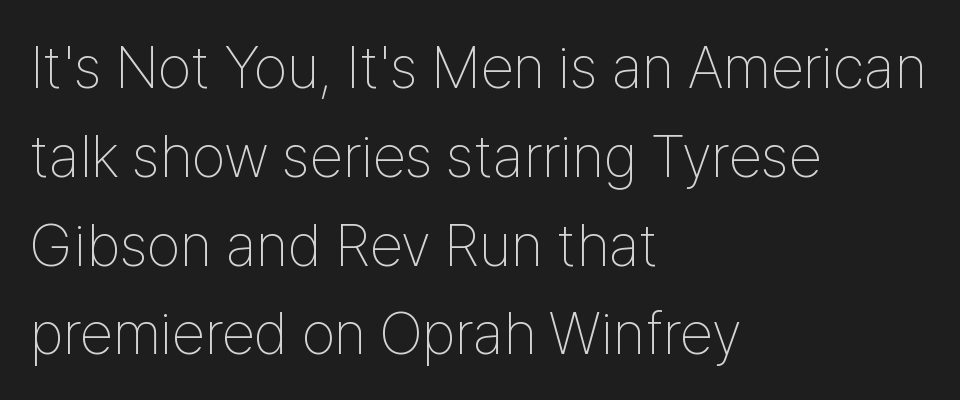
Visually the block forms a straight wall on the left and a jagged coastline on the right. Each letter's strokes conclude bluntly, with no projecting serifs. Normally led — the rows are evenly, conventionally spaced. Each letter keeps its own natural width here, so spacing adapts to shape.
